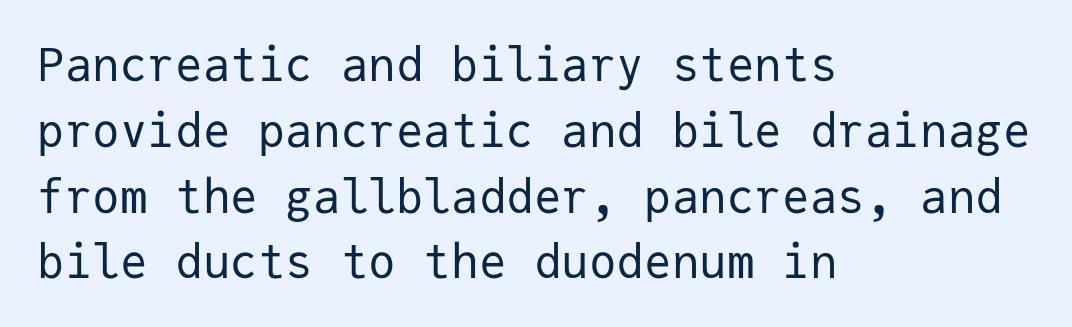
The image shows 46 px regular-weight sans-serif type, upright, monospaced; set left-aligned, normal line spacing (1.43x), normal letter spacing, not underlined; low stroke contrast and a medium x-height.
